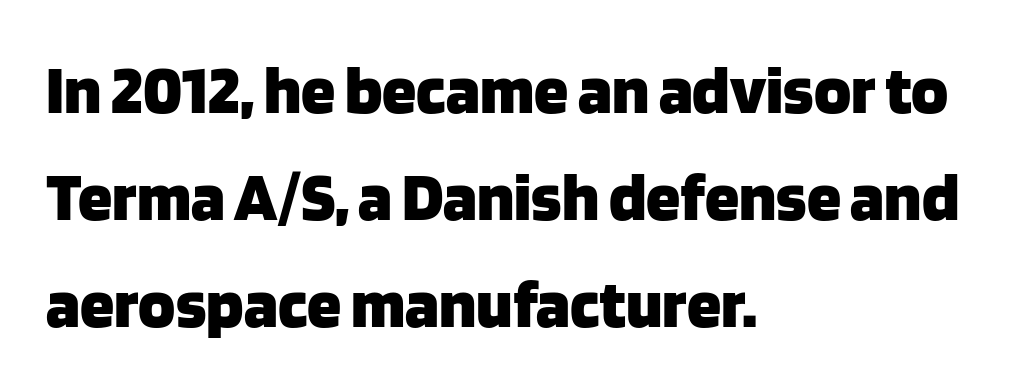
Typeset ragged right — the left edge is the straight one. Characters remain perfectly vertical along every line. Examine the stroke ends and you'll find no serifs. Note the varied advance widths — an 'i' is clearly narrower than an 'm'. Nothing unusual about the tracking: characters are spaced as the font intends. The passage shown stacks its lines at a standard gap.
